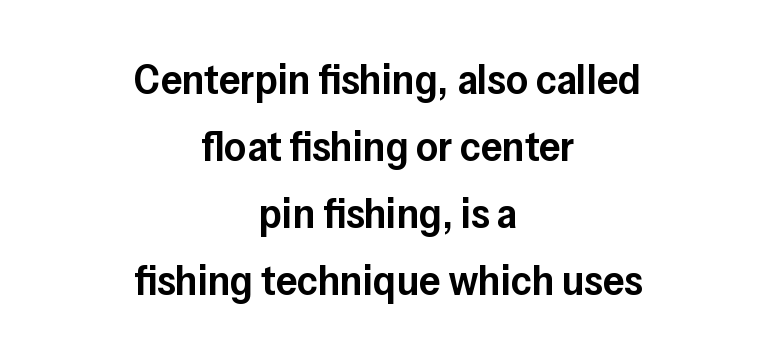
{"serif": "no", "italic": "no", "bold": "semi", "weight": "semibold", "width": "normal", "stroke_contrast": "low", "x_height": "medium", "monospaced": "no", "underline": "no", "align": "center", "line_spacing": "normal", "line_spacing_ratio": 1.56, "letter_spacing": "normal", "letter_spacing_em": 0.0, "glyph_px": 43}
